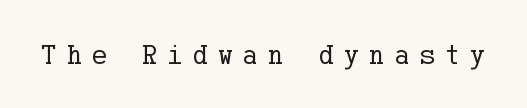
{"serif": "yes", "italic": "no", "bold": "no", "weight": "regular", "width": "normal", "stroke_contrast": "low", "x_height": "medium", "underline": "no", "letter_spacing": "wide", "letter_spacing_em": 0.34, "glyph_px": 29}
